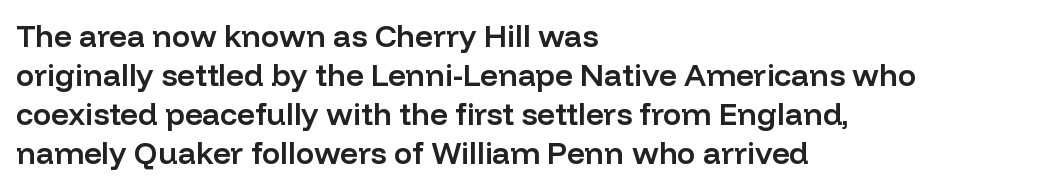
{"serif": "no", "italic": "no", "bold": "semi", "weight": "semibold", "width": "normal", "stroke_contrast": "low", "x_height": "medium", "monospaced": "no", "underline": "no", "align": "left", "line_spacing": "normal", "line_spacing_ratio": 1.26, "letter_spacing": "normal", "letter_spacing_em": 0.0, "glyph_px": 31}
